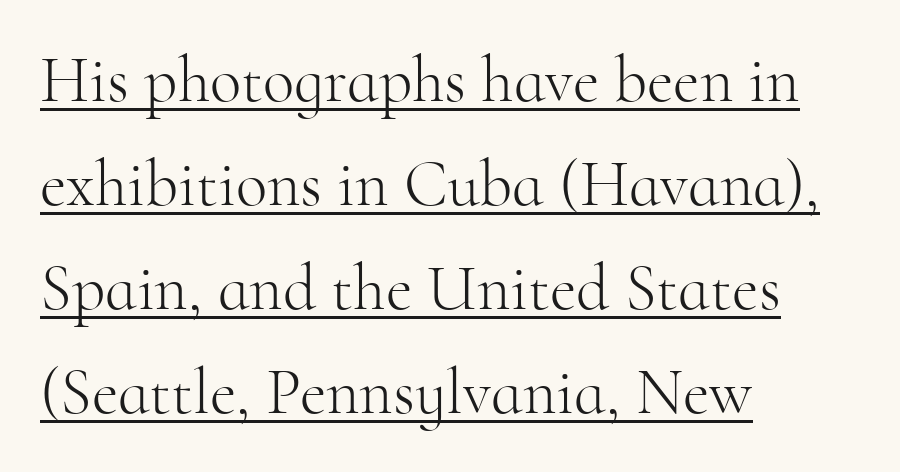
Standard letterfit; no display-style spreading of the glyphs. The letters stand upright; this is a roman face. A typesetter would call this proportional, since set widths differ per character. Is there much room between lines? A standard amount, neither cramped nor airy. This is not heavy type; no bold has been used. These lines are composed in type with serifs.
